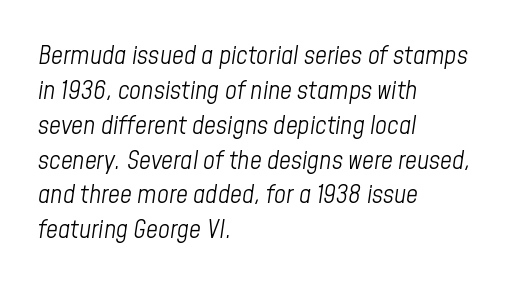
The rag falls on the right side of this text block. Anything drawn beneath the words? Only blank space. Regular leading. The rendering applies a slant to the glyphs. Is the type heavy? It reads as light-to-regular instead.
